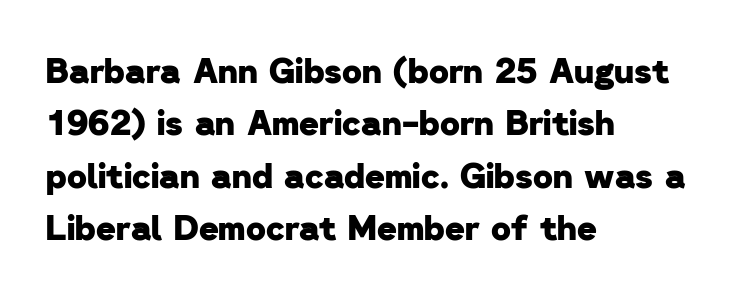
{"serif": "no", "bold": "yes", "weight": "heavy", "width": "normal", "stroke_contrast": "low", "x_height": "medium", "monospaced": "no", "underline": "no", "align": "left", "line_spacing": "normal", "line_spacing_ratio": 1.54, "letter_spacing": "normal", "letter_spacing_em": 0.0, "glyph_px": 34}
